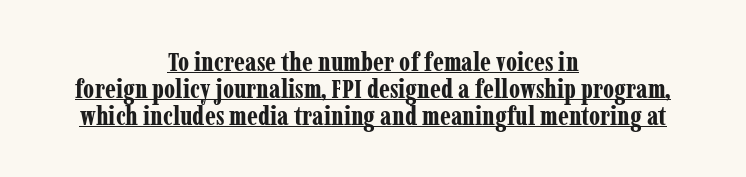
{"italic": "no", "bold": "yes", "underline": "yes", "align": "center", "line_spacing": "tight", "line_spacing_ratio": 1.0, "letter_spacing": "normal", "letter_spacing_em": 0.0, "glyph_px": 27}
